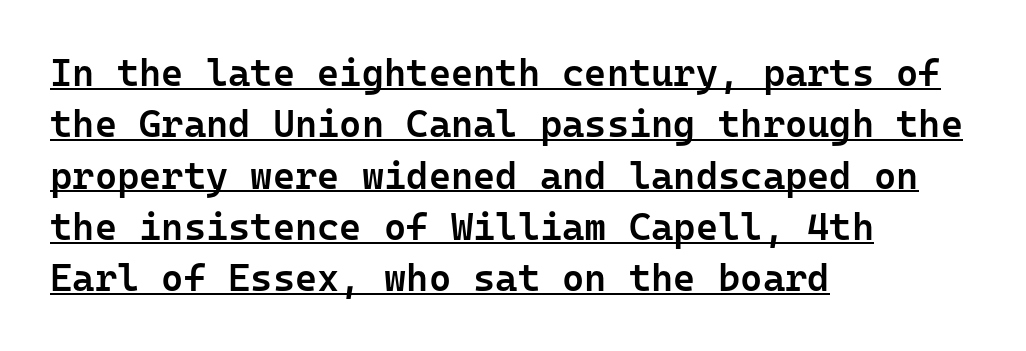
Q: Is the text bold? A: Semi-bold.
Q: Is the text italic (slanted)? A: No, it is upright.
Q: Is the typeface a serif or a sans-serif typeface? A: Sans-serif.
Q: Is the text underlined? A: Yes.
Q: How is the paragraph aligned? A: Left-aligned.
Q: Is the spacing between letters normal or unusually wide? A: Normal.
Q: Is the spacing between lines tight, normal or loose? A: Normal.
Q: Width (condensed, normal, or wide)? A: Normal.
Q: Stroke contrast? A: Low.
Q: x-height? A: Medium.
Q: Monospaced? A: Yes.
